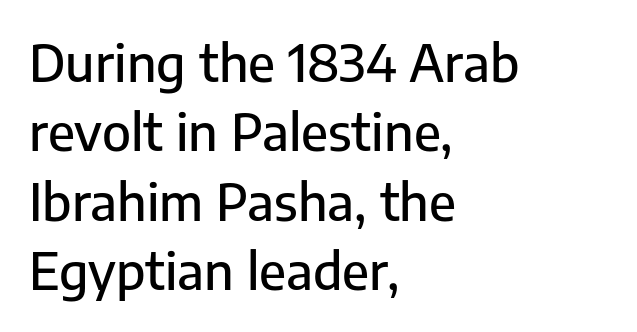
The lines are quadded left. Here the designer chose a conventional face with non-uniform glyph widths. Every stem runs plumb, perpendicular to the baseline. Each word holds together tightly as a unit, with standard inter-letter gaps. Classification — sans serif. Does the leading feel generous? No, just average.
